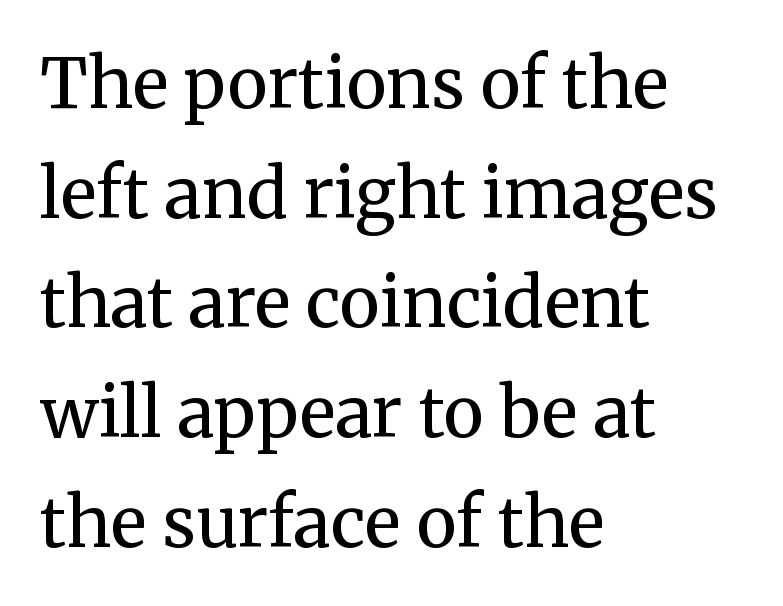
{"serif": "yes", "italic": "no", "bold": "no", "weight": "regular", "width": "normal", "stroke_contrast": "medium", "x_height": "medium", "monospaced": "no", "underline": "no", "align": "left", "line_spacing": "normal", "line_spacing_ratio": 1.59, "letter_spacing": "normal", "letter_spacing_em": 0.0, "glyph_px": 69}
